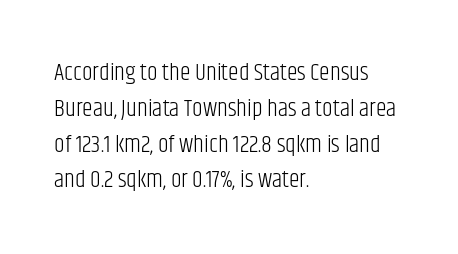
The image shows 24 px text type, upright; set left-aligned, normal line spacing (1.49x), normal letter spacing, not underlined.
